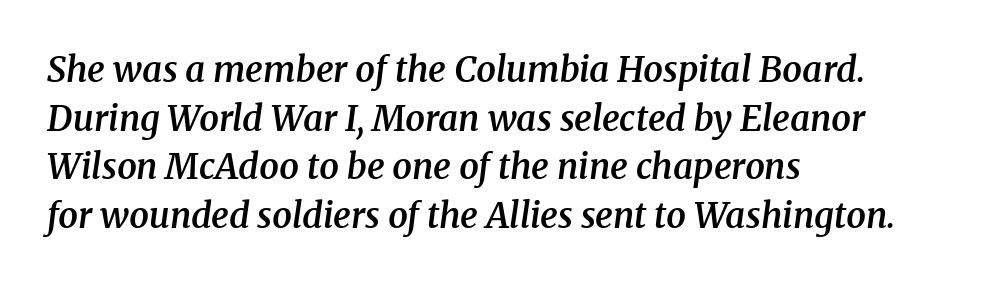
{"serif": "yes", "italic": "yes", "lean": "right", "slant_degrees": 8, "bold": "semi", "weight": "semibold", "width": "normal", "stroke_contrast": "medium", "x_height": "medium", "monospaced": "no", "underline": "no", "align": "left", "line_spacing": "normal", "line_spacing_ratio": 1.39, "letter_spacing": "normal", "letter_spacing_em": 0.0, "glyph_px": 35}
